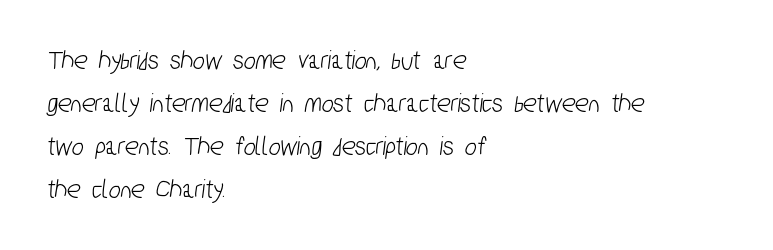
Q: Is the typeface a serif or a sans-serif typeface? A: Sans-serif.
Q: Is the text underlined? A: No.
Q: How is the paragraph aligned? A: Left-aligned.
Q: Is the spacing between letters normal or unusually wide? A: Normal.
Q: Is the spacing between lines tight, normal or loose? A: Normal.
Q: Width (condensed, normal, or wide)? A: Condensed.
Q: Stroke contrast? A: Low.
Q: x-height? A: Medium.
Q: Monospaced? A: No.
